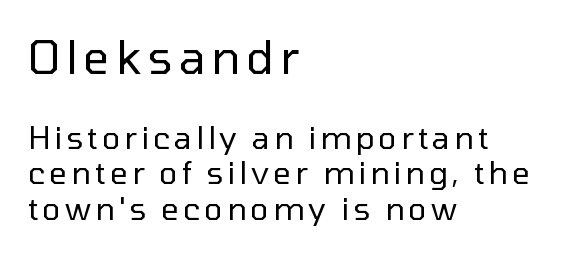
{"serif": "no", "italic": "no", "bold": "no", "weight": "regular", "width": "normal", "stroke_contrast": "low", "x_height": "medium", "monospaced": "no", "underline": "no", "align": "left", "line_spacing": "tight", "line_spacing_ratio": 1.15, "larger_block": "first", "size_ratio": 1.48, "glyph_px": 46}
